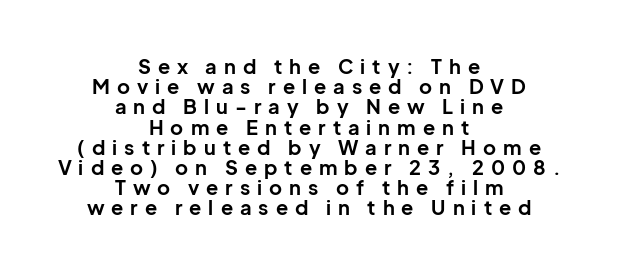
Look at the stroke-to-counter ratio: heavy, a bold. This sample uses expanded letter spacing, leaving extra air between glyphs. Unmarked baselines from the first word to the last. Posture: straight, roman, zero tilt.
